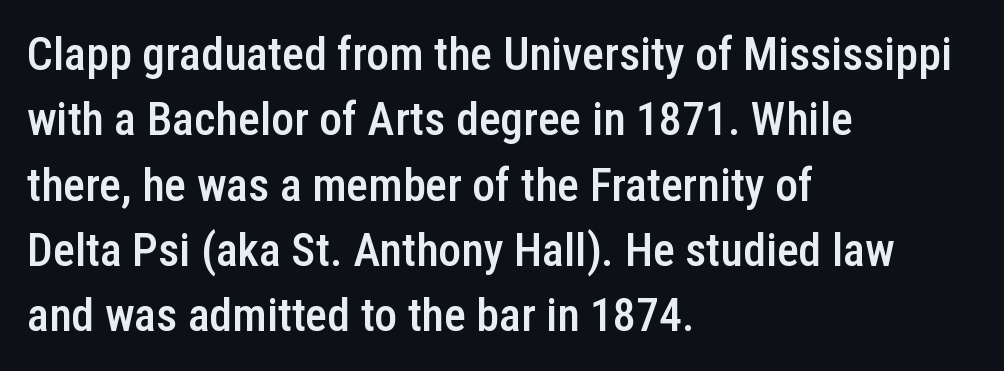
The image shows 46 px semibold, condensed sans-serif type, upright; set left-aligned, normal line spacing (1.42x), normal letter spacing, not underlined; low stroke contrast and a medium x-height.
